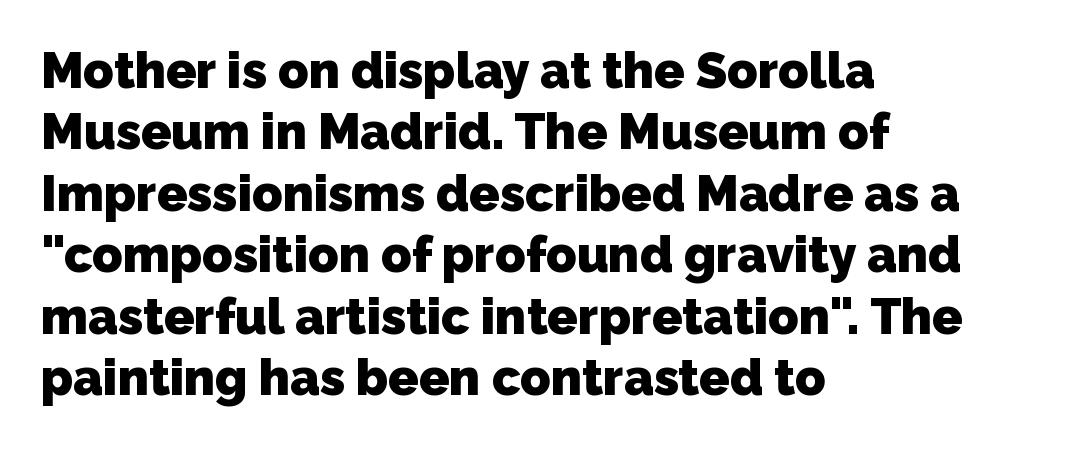
Check the space under the baseline: it is left empty. Nothing unusual about the tracking: characters are spaced as the font intends. Looks like regular typesetting: each glyph gets only the width it needs. Where is the straight margin? On the left.
